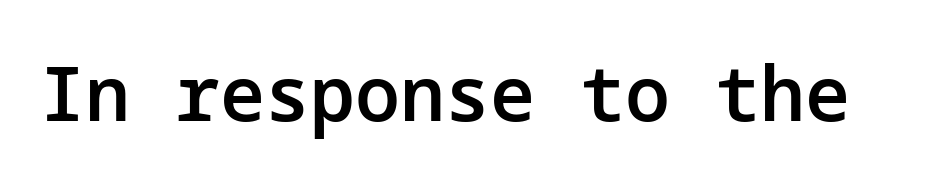
Nothing unusual about the tracking: characters are spaced as the font intends. Heft: intermediate — a semibold. Posture: vertical. Classification — sans serif. Clear beneath every line of the passage.
